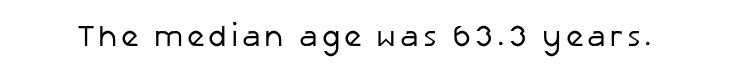
{"serif": "no", "italic": "no", "bold": "no", "weight": "regular", "width": "normal", "stroke_contrast": "low", "x_height": "medium", "monospaced": "no", "underline": "no", "glyph_px": 30}
